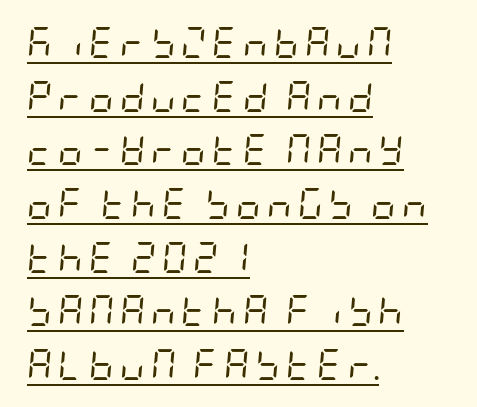
A light-to-regular cut is what we see here. The sample's only ornament is a line tracing under the words. This is oblique type, the kind used for emphasis or titles. In CSS terms this would be text-align: left.
